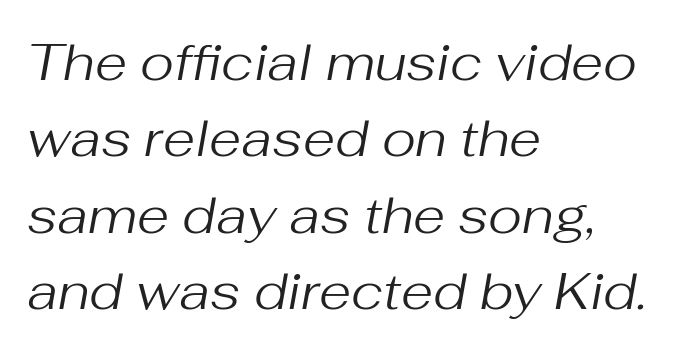
The image shows 52 px regular-weight type, italic (leaning right); set left-aligned, normal line spacing (1.47x), normal letter spacing, not underlined; medium stroke contrast and a medium x-height.
